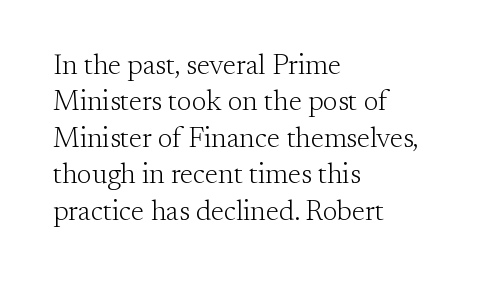
Q: Is the text bold? A: No.
Q: Is the text italic (slanted)? A: No, it is upright.
Q: Is the typeface a serif or a sans-serif typeface? A: Serif.
Q: Is the text underlined? A: No.
Q: How is the paragraph aligned? A: Left-aligned.
Q: Is the spacing between letters normal or unusually wide? A: Normal.
Q: Is the spacing between lines tight, normal or loose? A: Normal.
Q: Width (condensed, normal, or wide)? A: Normal.
Q: Stroke contrast? A: Medium.
Q: x-height? A: Small.
Q: Monospaced? A: No.
